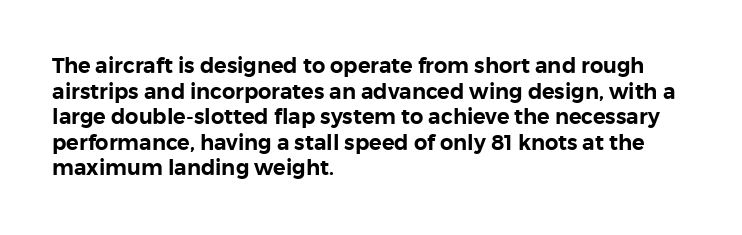
{"italic": "no", "underline": "no", "align": "left", "line_spacing_ratio": 1.22, "letter_spacing": "normal", "letter_spacing_em": 0.0, "glyph_px": 21}
